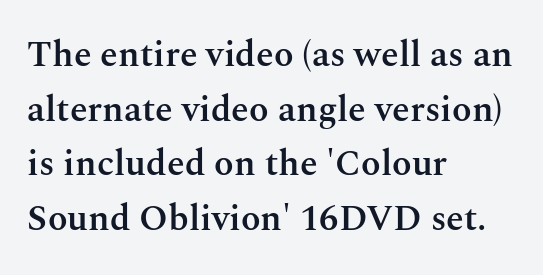
Q: Is the text bold? A: Semi-bold.
Q: Is the text italic (slanted)? A: No, it is upright.
Q: Is the typeface a serif or a sans-serif typeface? A: Serif.
Q: Is the text underlined? A: No.
Q: How is the paragraph aligned? A: Left-aligned.
Q: Is the spacing between letters normal or unusually wide? A: Normal.
Q: Is the spacing between lines tight, normal or loose? A: Normal.
Q: Width (condensed, normal, or wide)? A: Normal.
Q: Stroke contrast? A: Medium.
Q: x-height? A: Medium.
Q: Monospaced? A: No.
